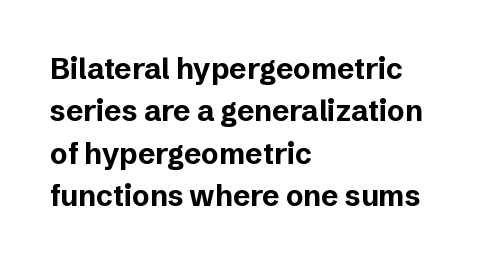
Honestly, the letter spacing is just normal — you wouldn't notice it. When letters stand straight like this, we call the style roman or upright. Unlike a traditional serif, this face leaves its strokes unadorned. The rendering uses natural spacing where letterforms have individual widths.
